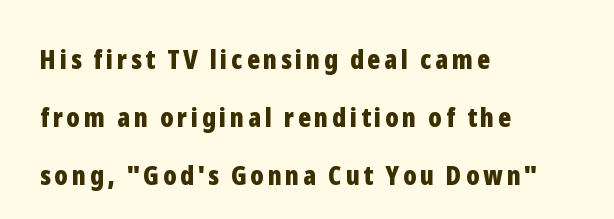
Q: Is the text bold? A: Yes.
Q: Is the text italic (slanted)? A: No, it is upright.
Q: Is the text underlined? A: No.
Q: How is the paragraph aligned? A: Left-aligned.
Q: Is the spacing between lines tight, normal or loose? A: Loose.
